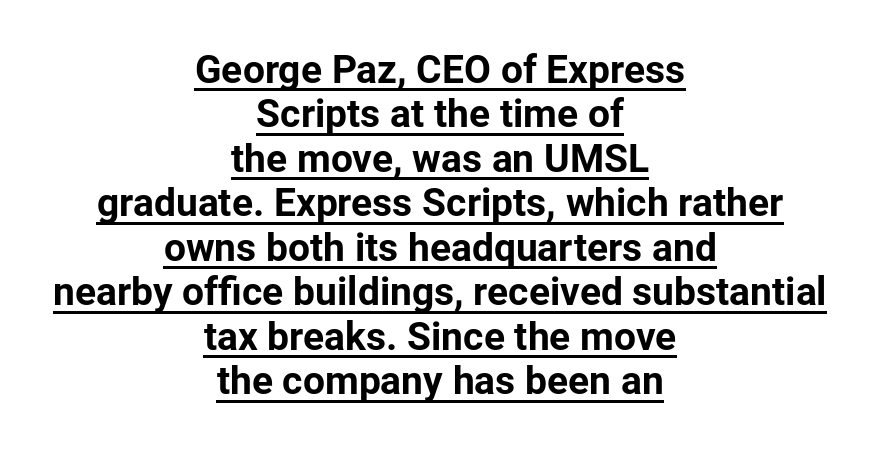
In terms of leading, this rendering errs on the cramped side. Designer's note — italics off, roman on. The glyphs in this specimen are sans serif. Each line is balanced around a shared central axis.
